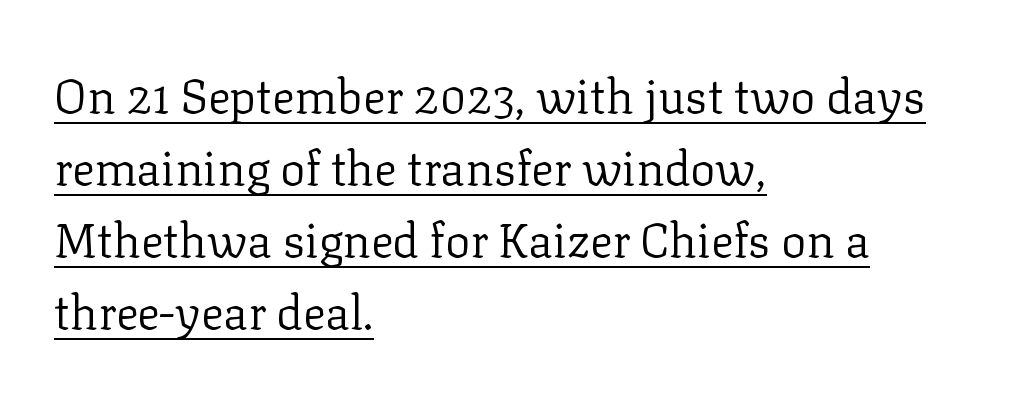
{"serif": "yes", "italic": "no", "bold": "no", "weight": "regular", "width": "normal", "stroke_contrast": "low", "x_height": "medium", "monospaced": "no", "underline": "yes", "align": "left", "line_spacing": "normal", "line_spacing_ratio": 1.53, "letter_spacing": "normal", "letter_spacing_em": 0.0, "glyph_px": 47}
